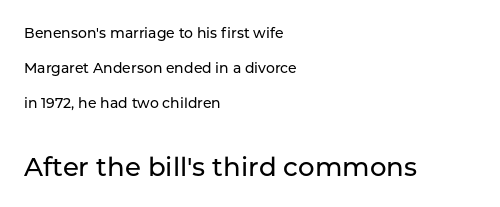
Descender tails drop into unmarked territory. Students, observe: this is what heavily led, spacious text looks like. Leftover space on each line is placed entirely after the last word. This sample uses an upright cut, with every glyph sitting square on the baseline. Compare the two chunks: the lower has the greater cap height.
